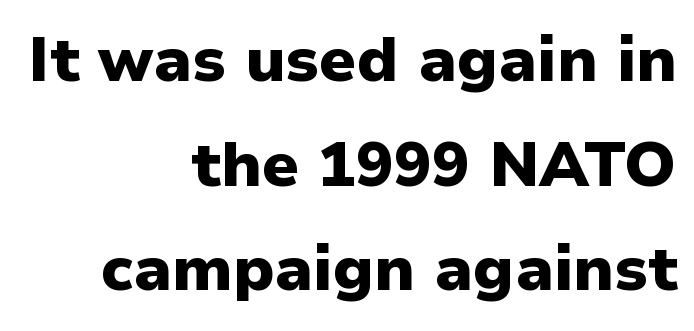
Q: Is the text bold? A: Yes.
Q: Is the text italic (slanted)? A: No, it is upright.
Q: Is the typeface a serif or a sans-serif typeface? A: Sans-serif.
Q: Is the text underlined? A: No.
Q: How is the paragraph aligned? A: Right-aligned.
Q: Is the spacing between letters normal or unusually wide? A: Normal.
Q: Is the spacing between lines tight, normal or loose? A: Normal.
Q: Width (condensed, normal, or wide)? A: Normal.
Q: Stroke contrast? A: Low.
Q: x-height? A: Medium.
Q: Monospaced? A: No.
